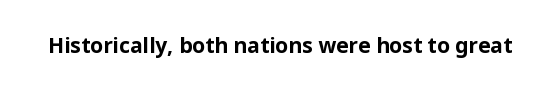
The letterforms sit shoulder to shoulder at normal distance. These lines were composed using upright roman letters. Check the space under the baseline: it is left empty. The sample has been set heavy, in full bold.
